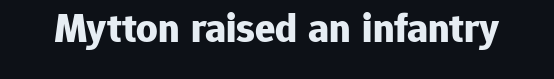
{"serif": "no", "italic": "no", "bold": "yes", "weight": "bold", "width": "normal", "stroke_contrast": "low", "x_height": "medium", "monospaced": "no", "underline": "no", "letter_spacing": "normal", "letter_spacing_em": 0.0, "glyph_px": 42}
